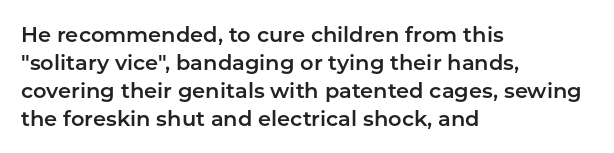
If you measured baseline to baseline, you'd find a middling distance. Descenders are the only things crossing below the line. The lines in this sample share a left origin and differ only in where they stop. Letter spacing: default. Quick note: not italic, upright.
